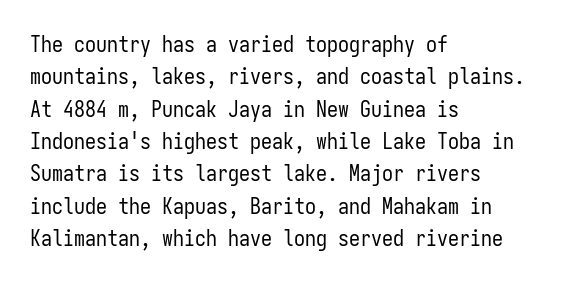
Does extra space separate the letters? No, they use regular spacing. Compared with a typical body face, this is equally light or lighter still. Casual observation: everything's shoved over to the left. This sample keeps an unexceptional amount of space between lines.
